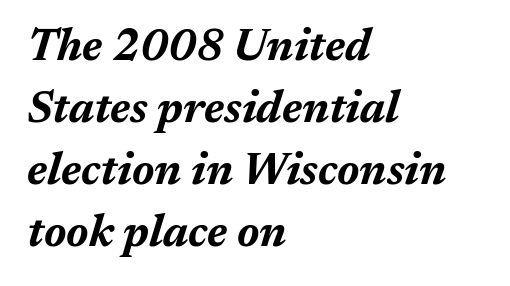
{"italic": "yes", "lean": "right", "slant_degrees": 17, "bold": "yes", "weight": "bold", "width": "normal", "stroke_contrast": "medium", "x_height": "medium", "monospaced": "no", "underline": "no", "align": "left", "line_spacing": "normal", "line_spacing_ratio": 1.41, "letter_spacing": "normal", "letter_spacing_em": 0.0, "glyph_px": 44}
